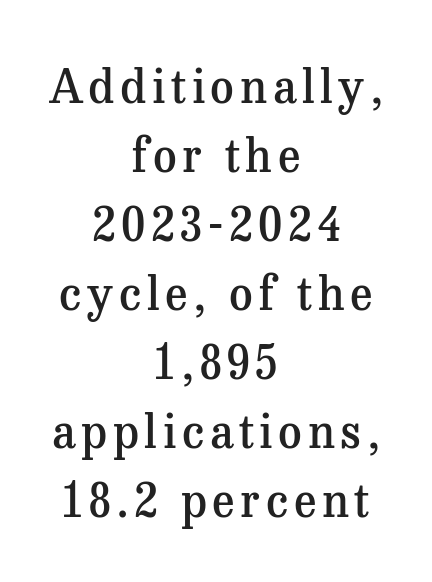
Q: Is the text bold? A: Semi-bold.
Q: Is the text italic (slanted)? A: No, it is upright.
Q: Is the typeface a serif or a sans-serif typeface? A: Serif.
Q: Is the text underlined? A: No.
Q: How is the paragraph aligned? A: Centered.
Q: Is the spacing between lines tight, normal or loose? A: Normal.
Q: Width (condensed, normal, or wide)? A: Normal.
Q: Stroke contrast? A: Medium.
Q: x-height? A: Medium.
Q: Monospaced? A: No.
